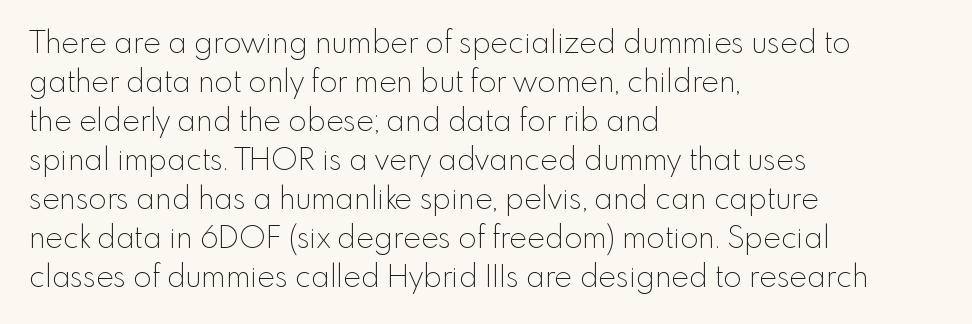
The image shows 30 px thin sans-serif type, upright; set left-aligned, normal line spacing (1.3x), normal letter spacing, not underlined; a small x-height.
